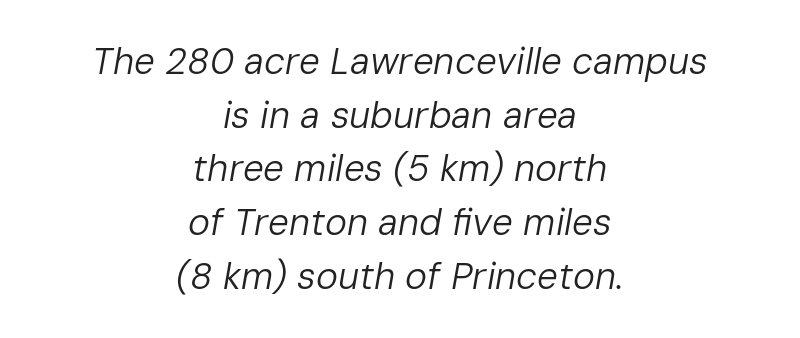
Regarding leading, the lines here are spaced in the standard way. The passage shown is not bold in any degree. Each letter keeps its own natural width here, so spacing adapts to shape. These lines stack symmetrically, like a column narrowing and widening about its center. Glance below the letters and you will spot only blank space. Quick note: italic.
